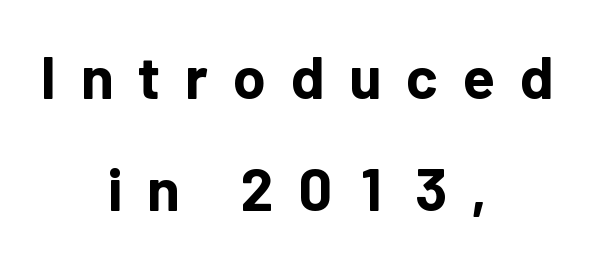
The image shows 60 px bold sans-serif type, upright; set centered, line spacing 1.87x, unusually wide letter spacing (+0.41 em), not underlined; low stroke contrast and a medium x-height.
